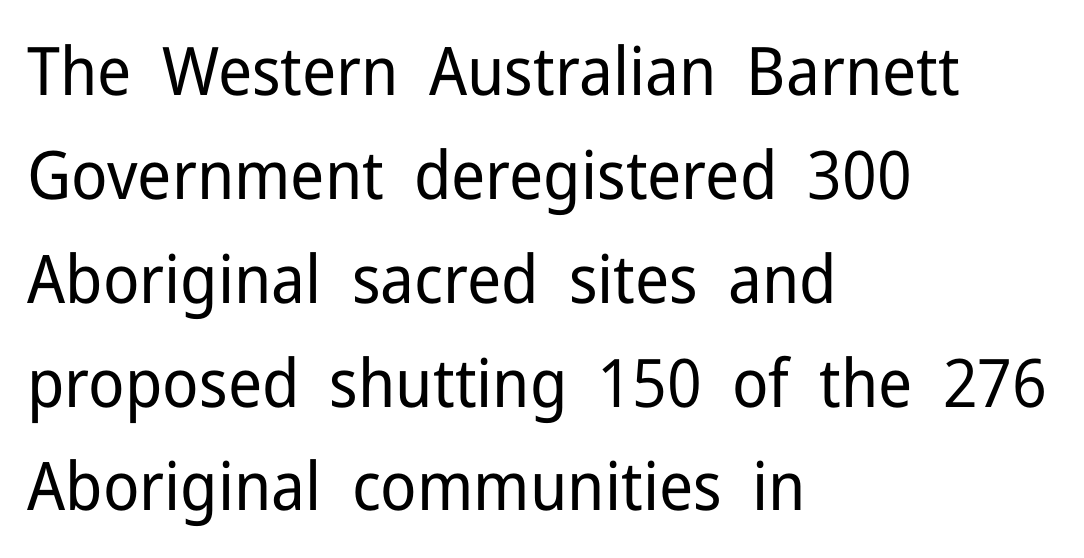
The foot of each line stays bare and open. If you measured baseline to baseline, you'd find a middling distance. In terms of letterspacing, this is plain default setting. Do the characters align in a grid? No, the font is proportional. Teacher's note: observe the even left margin — that is flush-left alignment.
